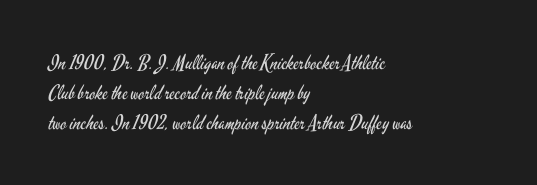
Q: Is the text bold? A: No.
Q: Is the text italic (slanted)? A: Yes.
Q: Is the text underlined? A: No.
Q: How is the paragraph aligned? A: Left-aligned.
Q: Is the spacing between letters normal or unusually wide? A: Normal.
Q: Is the spacing between lines tight, normal or loose? A: Normal.
